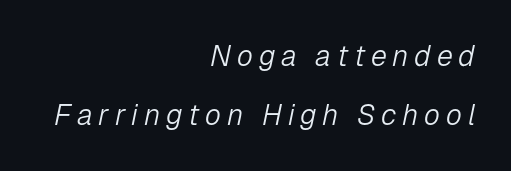
{"italic": "yes", "lean": "right", "slant_degrees": 12, "bold": "no", "weight": "light", "width": "normal", "stroke_contrast": "low", "x_height": "medium", "monospaced": "no", "underline": "no", "align": "right", "line_spacing": "loose", "line_spacing_ratio": 2.05, "letter_spacing": "wide", "letter_spacing_em": 0.2, "glyph_px": 29}
